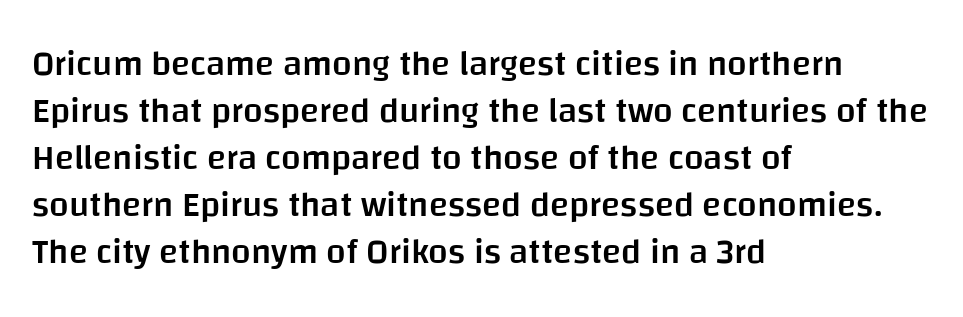
{"serif": "no", "italic": "no", "bold": "semi", "weight": "semibold", "width": "normal", "stroke_contrast": "low", "x_height": "large", "monospaced": "no", "underline": "no", "align": "left", "line_spacing": "normal", "line_spacing_ratio": 1.34, "letter_spacing": "normal", "letter_spacing_em": 0.0, "glyph_px": 35}
